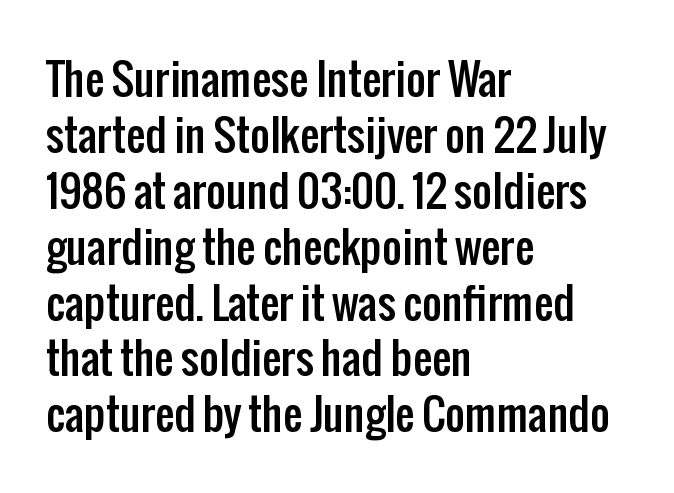
{"serif": "no", "italic": "no", "width": "condensed", "stroke_contrast": "low", "x_height": "medium", "monospaced": "no", "underline": "no", "align": "left", "line_spacing": "normal", "line_spacing_ratio": 1.3, "letter_spacing": "normal", "letter_spacing_em": 0.0, "glyph_px": 43}
